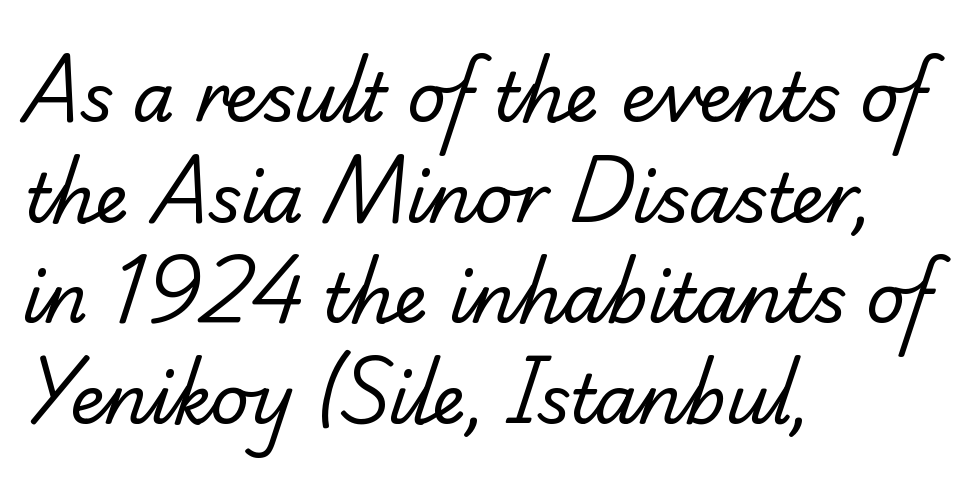
The image shows 68 px regular-weight serif type; set left-aligned, normal line spacing (1.48x), normal letter spacing, not underlined; low stroke contrast and a small x-height.
